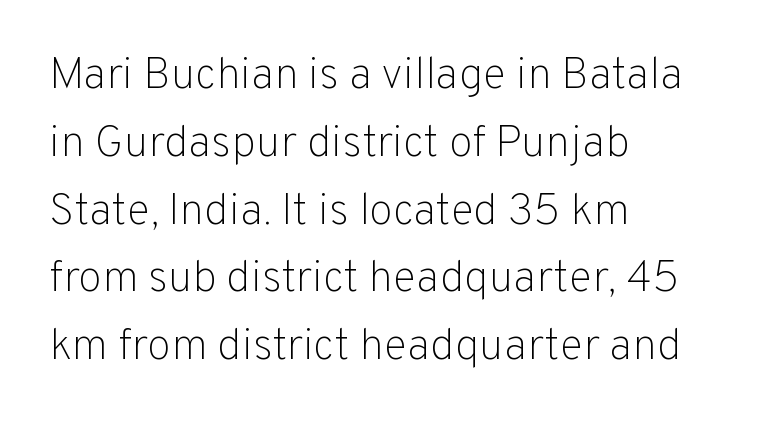
The image shows 44 px light sans-serif type, upright; set left-aligned, normal line spacing (1.54x), normal letter spacing, not underlined; low stroke contrast and a medium x-height.
